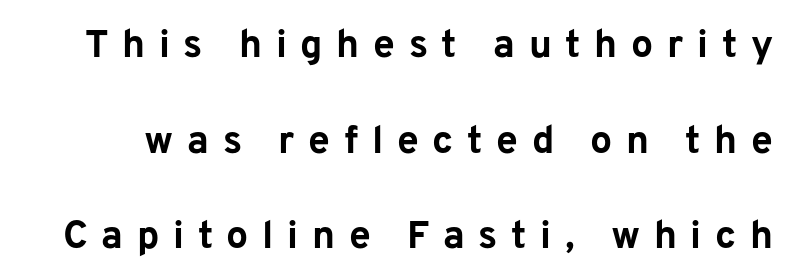
The image shows 39 px bold sans-serif type, upright; set loose line spacing (2.45x), unusually wide letter spacing (+0.35 em), not underlined; low stroke contrast and a medium x-height.
